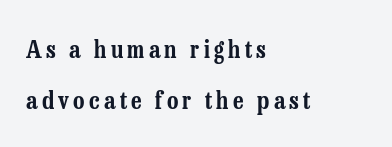
Q: Is the text italic (slanted)? A: No, it is upright.
Q: Is the text underlined? A: No.
Q: How is the paragraph aligned? A: Left-aligned.
Q: Is the spacing between lines tight, normal or loose? A: Loose.
